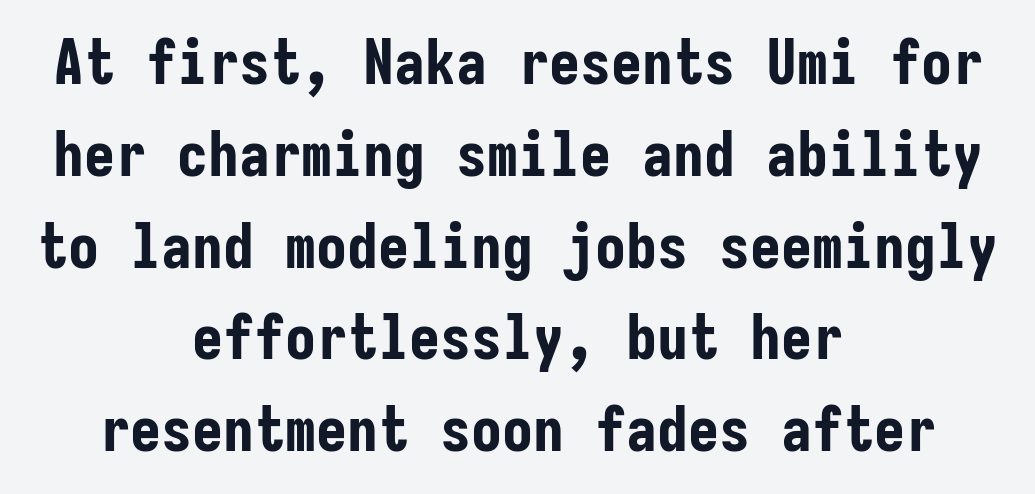
The image shows 62 px bold, condensed sans-serif type, upright, monospaced; set centered, normal line spacing (1.48x), normal letter spacing, not underlined; low stroke contrast and a medium x-height.
